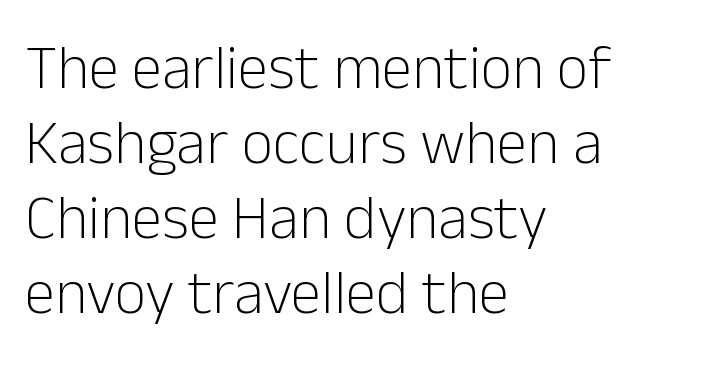
The rendering uses natural spacing where letterforms have individual widths. Words float on clear page, feet unadorned. The ragged edge is on the right, which tells us the setting is flush left. The lettering holds an erect, upright posture throughout.
